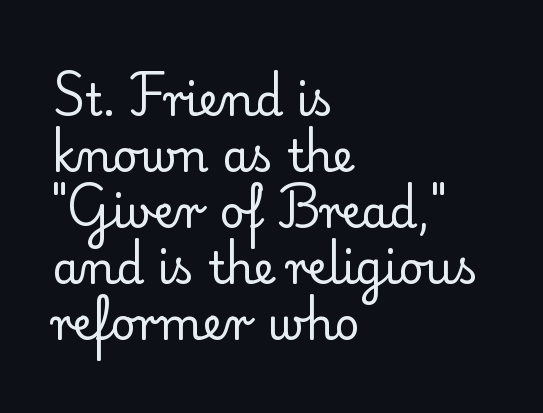
The image shows 44 px regular-weight serif type, upright; set left-aligned, normal line spacing (1.27x), normal letter spacing, not underlined; low stroke contrast and a small x-height.
